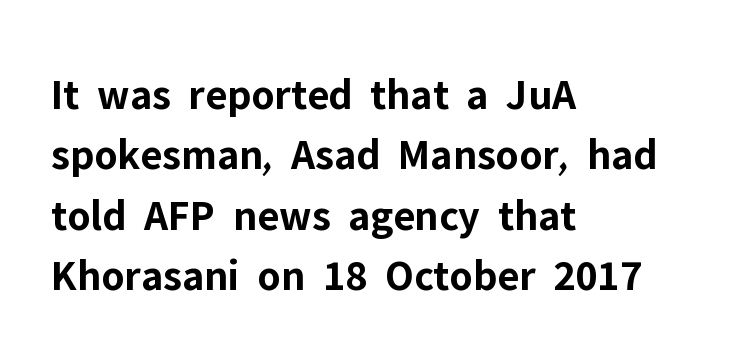
{"serif": "no", "italic": "no", "bold": "yes", "weight": "bold", "width": "normal", "stroke_contrast": "low", "x_height": "medium", "monospaced": "no", "underline": "no", "align": "left", "line_spacing": "normal", "line_spacing_ratio": 1.37, "letter_spacing": "normal", "letter_spacing_em": 0.0, "glyph_px": 44}
